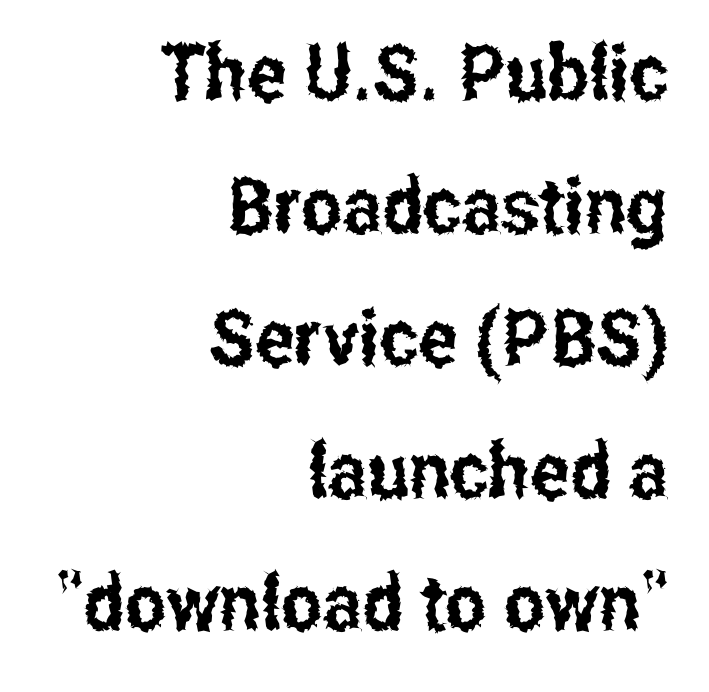
Q: Is the text italic (slanted)? A: No, it is upright.
Q: Is the typeface a serif or a sans-serif typeface? A: Sans-serif.
Q: Is the text underlined? A: No.
Q: How is the paragraph aligned? A: Right-aligned.
Q: Is the spacing between letters normal or unusually wide? A: Normal.
Q: Is the spacing between lines tight, normal or loose? A: Normal.
Q: Width (condensed, normal, or wide)? A: Condensed.
Q: Stroke contrast? A: Low.
Q: x-height? A: Medium.
Q: Monospaced? A: No.
